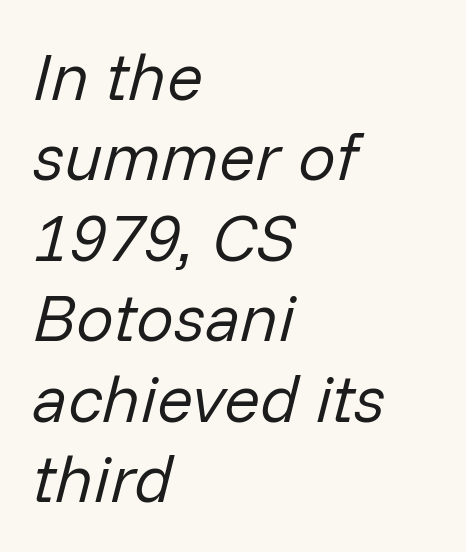
The image shows 67 px regular-weight type, italic (leaning right); set left-aligned, line spacing 1.2x, normal letter spacing, not underlined; low stroke contrast and a medium x-height.
